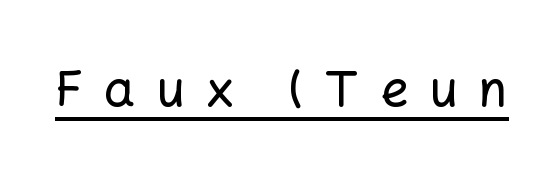
The image shows 49 px sans-serif type, upright; set unusually wide letter spacing (+0.43 em), underlined; low stroke contrast and a medium x-height.
